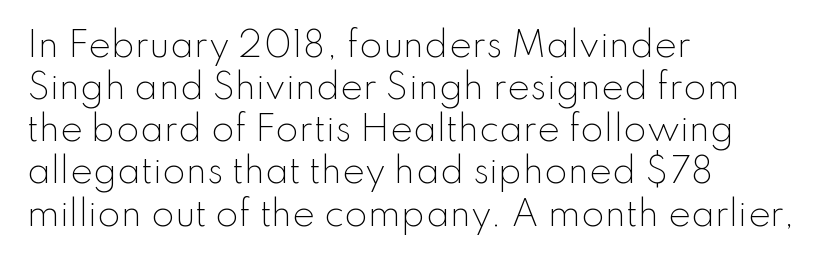
The image shows 34 px light sans-serif type, upright; set left-aligned, line spacing 1.24x, normal letter spacing, not underlined; low stroke contrast and a small x-height.
